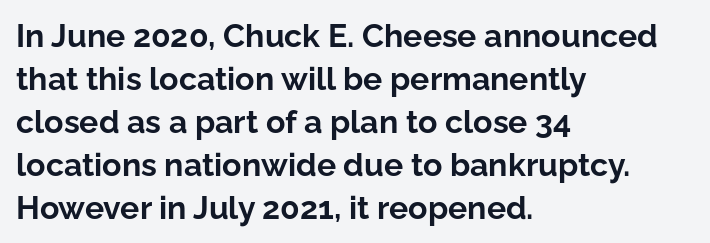
Q: Is the text bold? A: Yes.
Q: Is the text italic (slanted)? A: No, it is upright.
Q: Is the typeface a serif or a sans-serif typeface? A: Sans-serif.
Q: Is the text underlined? A: No.
Q: How is the paragraph aligned? A: Left-aligned.
Q: Is the spacing between letters normal or unusually wide? A: Normal.
Q: Is the spacing between lines tight, normal or loose? A: Normal.
Q: Width (condensed, normal, or wide)? A: Normal.
Q: Stroke contrast? A: Low.
Q: x-height? A: Medium.
Q: Monospaced? A: No.
